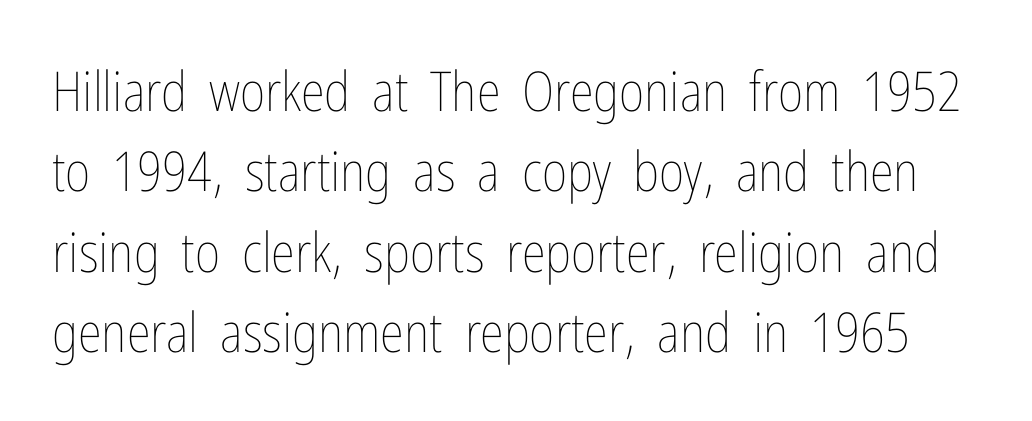
{"italic": "no", "bold": "no", "weight": "thin", "width": "condensed", "stroke_contrast": "low", "x_height": "medium", "monospaced": "no", "underline": "no", "line_spacing": "normal", "line_spacing_ratio": 1.46, "letter_spacing": "normal", "letter_spacing_em": 0.0, "glyph_px": 55}
